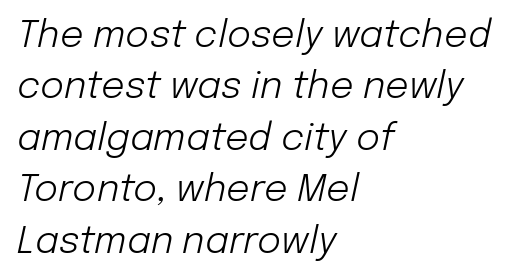
Q: Is the text bold? A: No.
Q: Is the text italic (slanted)? A: Yes, it leans right by about 12 degrees.
Q: Is the text underlined? A: No.
Q: How is the paragraph aligned? A: Left-aligned.
Q: Is the spacing between letters normal or unusually wide? A: Normal.
Q: Is the spacing between lines tight, normal or loose? A: Normal.
Q: Width (condensed, normal, or wide)? A: Normal.
Q: Stroke contrast? A: Low.
Q: x-height? A: Medium.
Q: Monospaced? A: No.
